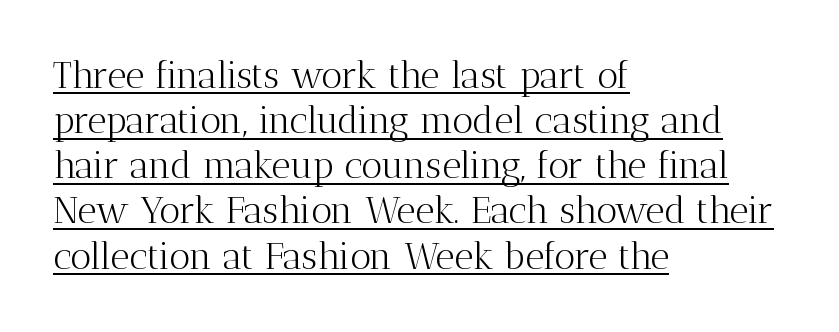
Vertical stems look standard width or narrower in stroke. These lines keep a tight, regular rhythm from letter to letter. The designer went with a serif here, giving each stem small feet. The string is rendered with underlining switched on. The rendering uses natural spacing where letterforms have individual widths.
